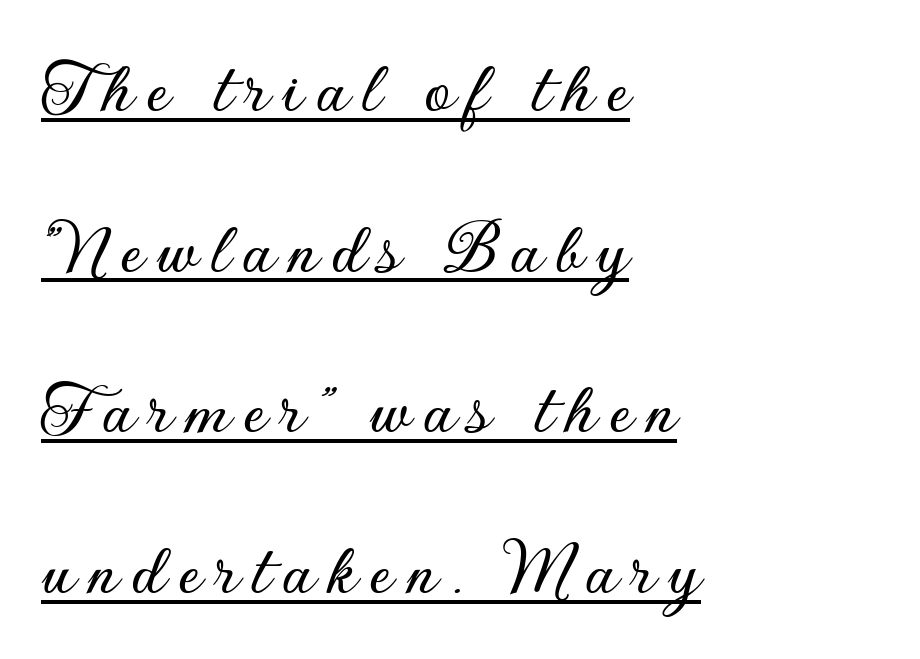
{"serif": "no", "width": "normal", "stroke_contrast": "low", "x_height": "small", "monospaced": "no", "underline": "yes", "align": "left", "line_spacing": "loose", "line_spacing_ratio": 2.06, "glyph_px": 78}
